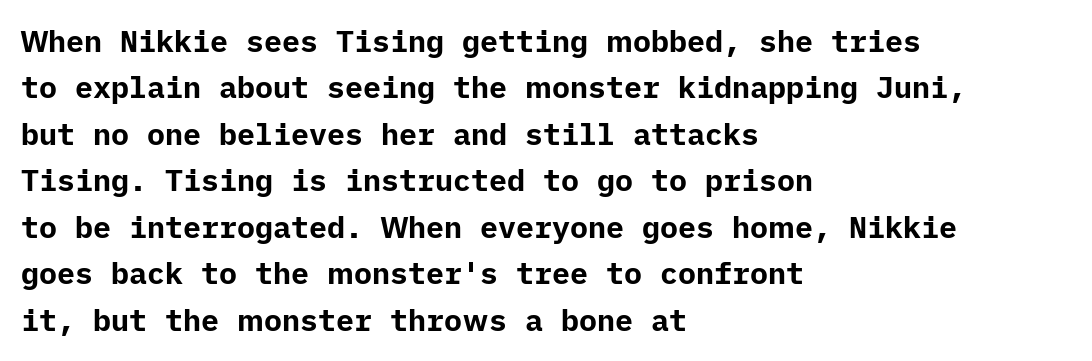
The text was rendered using a sans face with plain stroke endings. In terms of posture, this sample is upright. Typographic density is high because the face is bold. The glyphs are unaccompanied by any horizontal stroke below them. The letters sit at their default tracking, neither squeezed nor spread.
